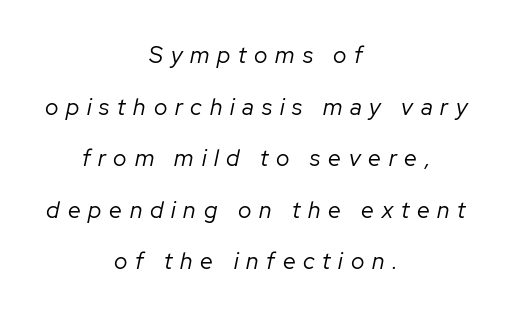
The image shows 23 px text type, italic (leaning right); set centered, loose line spacing (2.24x), unusually wide letter spacing (+0.34 em), not underlined.
